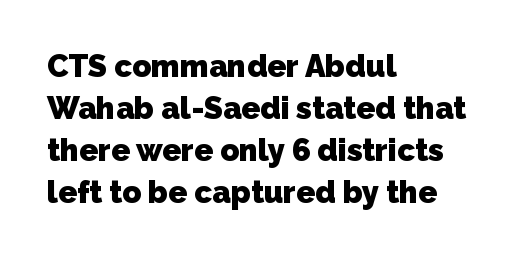
{"serif": "no", "bold": "yes", "weight": "heavy", "width": "normal", "stroke_contrast": "low", "x_height": "medium", "monospaced": "no", "underline": "no", "align": "left", "line_spacing": "normal", "line_spacing_ratio": 1.36, "letter_spacing": "normal", "letter_spacing_em": 0.0, "glyph_px": 31}
